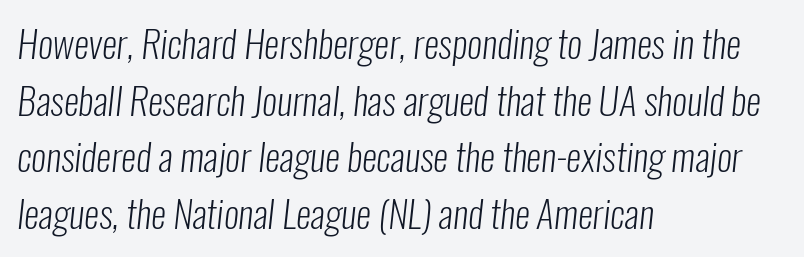
{"serif": "no", "bold": "no", "weight": "light", "width": "condensed", "stroke_contrast": "low", "x_height": "medium", "monospaced": "no", "underline": "no", "align": "left", "line_spacing": "normal", "line_spacing_ratio": 1.49, "letter_spacing": "normal", "letter_spacing_em": 0.0, "glyph_px": 38}
